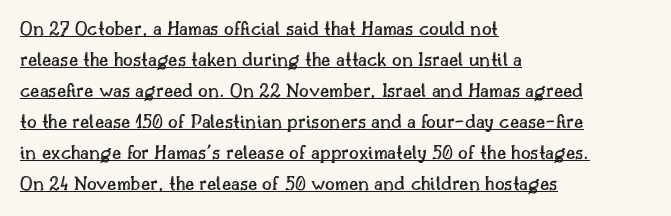
The image shows 21 px text type, upright; set left-aligned, normal line spacing (1.48x), normal letter spacing, underlined.
